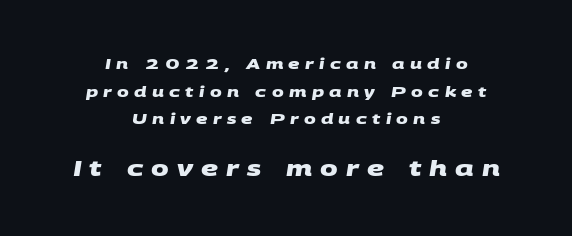
Descenders hang freely into open space. Its strokes are broad and dark, the hallmark of bold type. The rendering uses a large line-height, opening up the rows. Small over large — that's the arrangement of the two blocks here. Notice how the passage keeps no hard edge, just a central spine.
